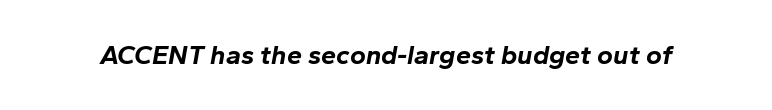
Nobody drew a line under any word here. These lines were composed using italics. This is heavy type, rendered in bold. Letter spacing: default.
